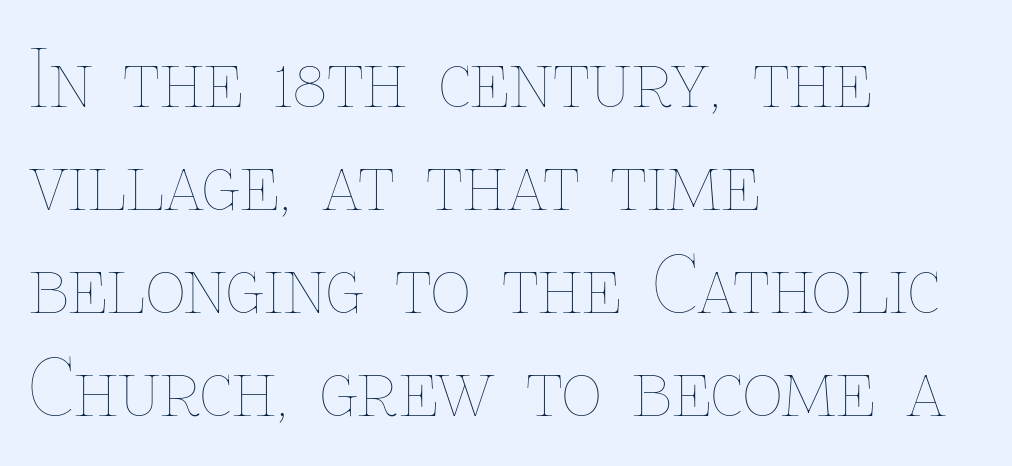
{"italic": "no", "bold": "no", "weight": "thin", "width": "normal", "stroke_contrast": "low", "x_height": "medium", "monospaced": "no", "underline": "no", "align": "left", "line_spacing": "normal", "line_spacing_ratio": 1.32, "letter_spacing": "normal", "letter_spacing_em": 0.0, "glyph_px": 78}
